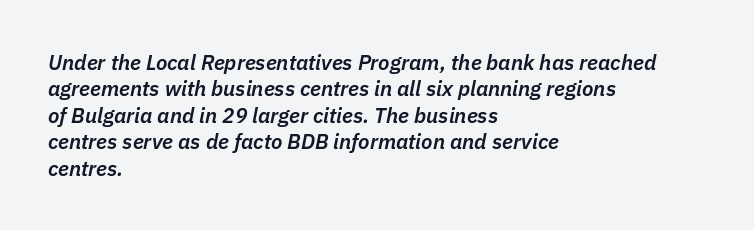
The words here are not underlined. Which margin do the lines hug? The left one — the right edge is uneven. Students, observe: this is what conventionally led text looks like. Quick note: italic. Compared with typical body copy, the letter spacing here is the same. What weight is shown? A semibold, between regular and bold.
